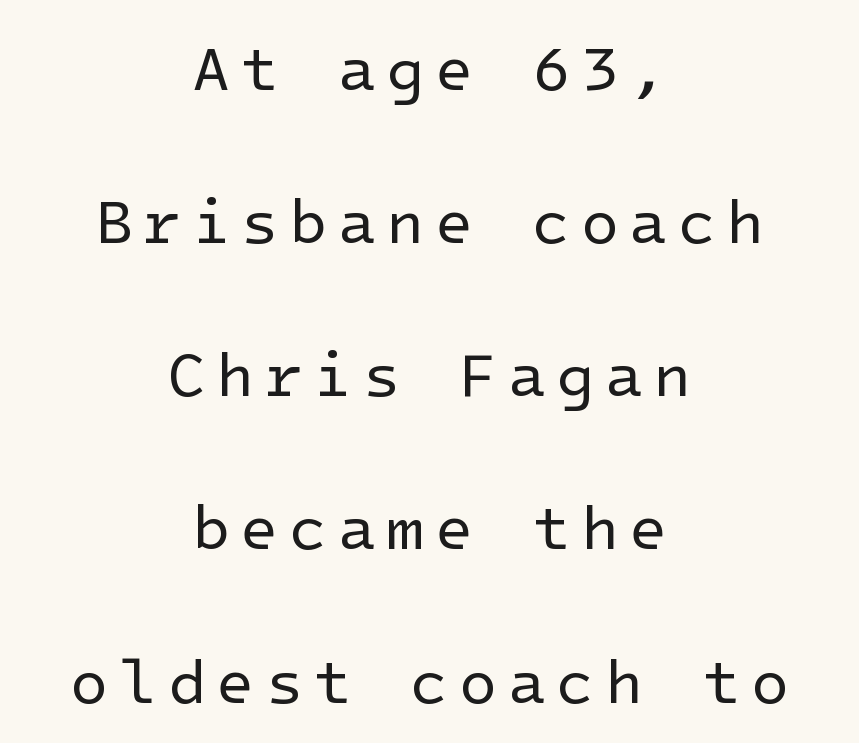
{"serif": "no", "italic": "no", "bold": "no", "weight": "regular", "width": "normal", "stroke_contrast": "low", "x_height": "medium", "underline": "no", "align": "center", "line_spacing": "loose", "line_spacing_ratio": 2.47, "glyph_px": 62}
